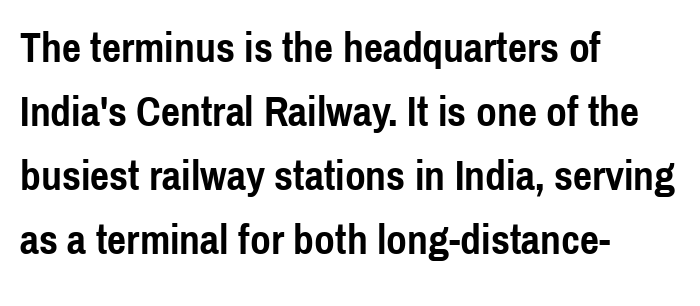
The image shows 42 px semibold, condensed sans-serif type, upright; set left-aligned, normal line spacing (1.52x), normal letter spacing, not underlined; a medium x-height.
